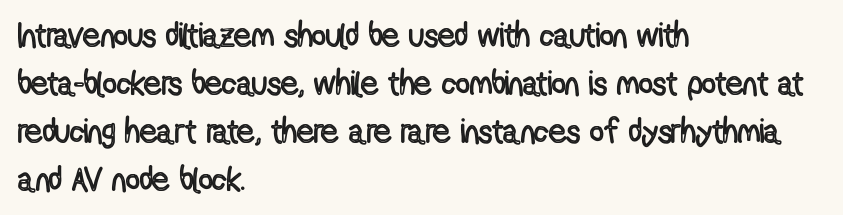
{"italic": "no", "width": "condensed", "x_height": "medium", "monospaced": "no", "underline": "no", "align": "left", "line_spacing": "normal", "line_spacing_ratio": 1.41, "letter_spacing": "normal", "letter_spacing_em": 0.0, "glyph_px": 34}
